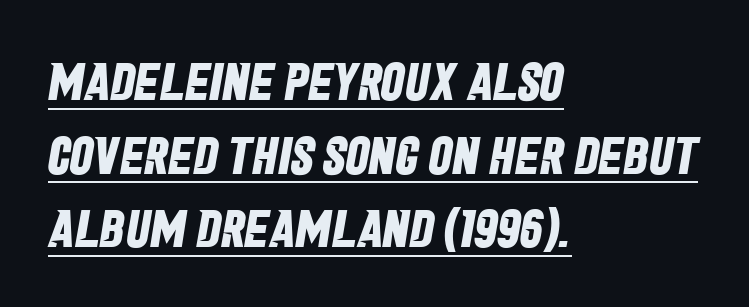
The face used here has the dense, thick strokes of a bold. The rag falls on the right side of this text block. The lettering is marked with a stroke running underneath it. Is this a sans? Yes — the strokes have no serifs. How are the letters spaced? Ordinarily, with no added tracking. These lines sit exactly where default settings would place them.
